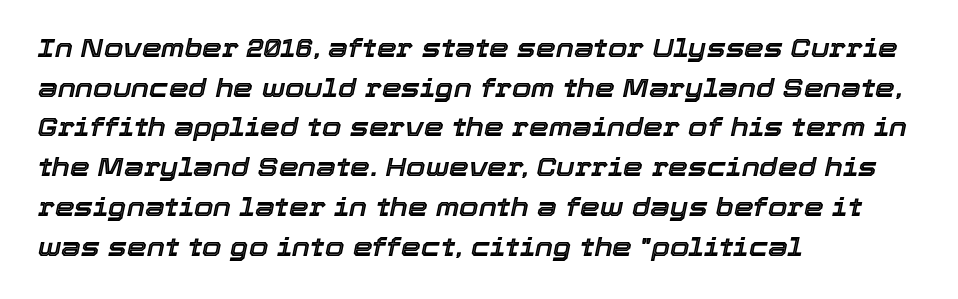
Is the letter spacing exaggerated? No — it looks like the ordinary default. These lines are set flush left with a ragged right edge. Whoever set this chose a conventional vertical rhythm. Underline: absent.
